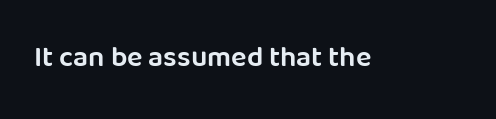
A semibold gives these letters moderate extra thickness, short of bold. Each letter keeps its own natural width here, so spacing adapts to shape. The strip under each line holds only bare page. Between one letter and the next there's only the usual sliver of space. Tall strokes in this sample are plumb rather than angled. Note: no serifs on the glyphs.
